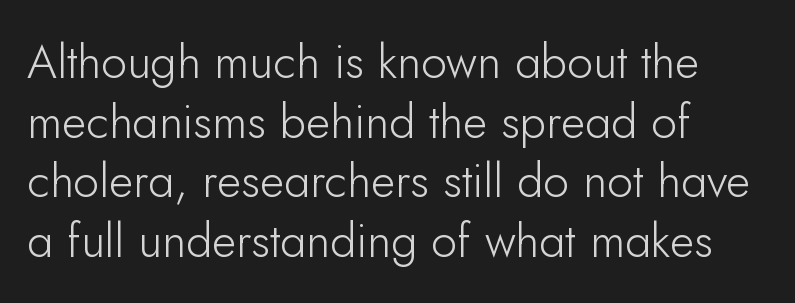
{"serif": "no", "italic": "no", "bold": "no", "weight": "light", "width": "normal", "stroke_contrast": "low", "x_height": "small", "monospaced": "no", "underline": "no", "align": "left", "line_spacing": "normal", "line_spacing_ratio": 1.27, "letter_spacing": "normal", "letter_spacing_em": 0.0, "glyph_px": 47}
